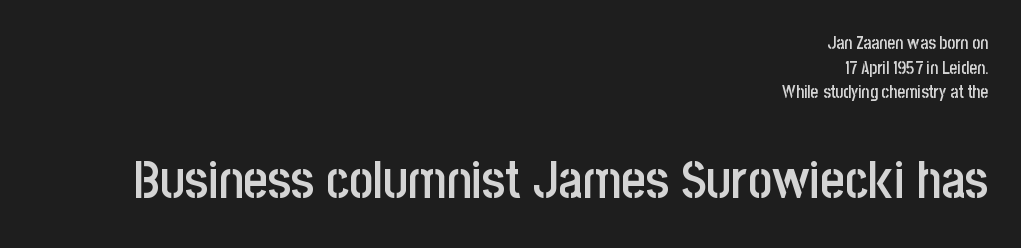
The image shows 52 px semibold, condensed sans-serif type, upright; set right-aligned, normal line spacing (1.45x), normal letter spacing, not underlined; the second (bottom) block is 3.06x larger; low stroke contrast and a large x-height.
